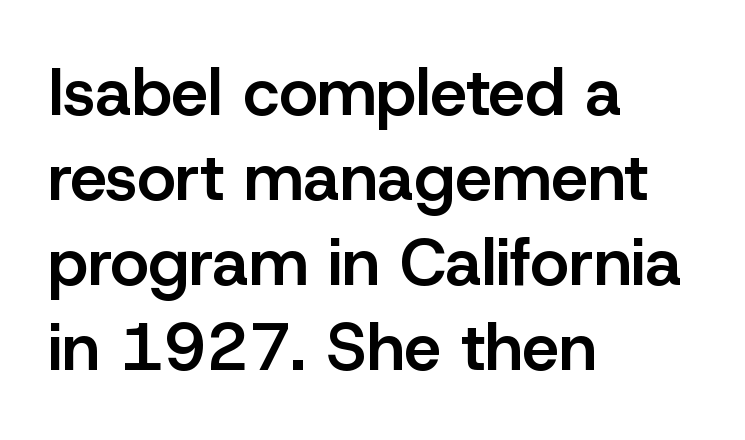
The image shows 66 px semibold sans-serif type, upright; set left-aligned, normal line spacing (1.29x), normal letter spacing, not underlined; low stroke contrast and a medium x-height.
